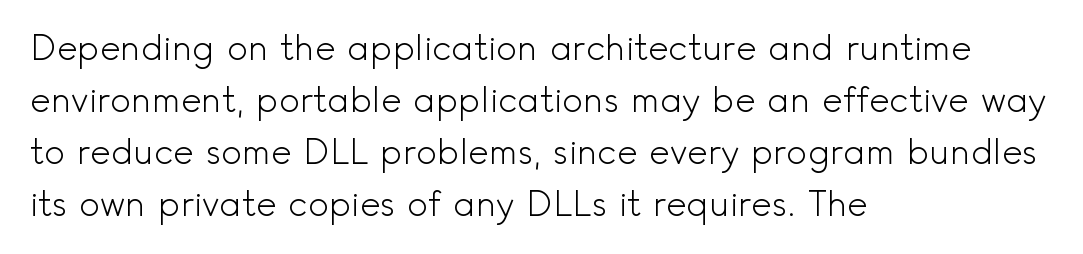
Underline: absent. No italicization has been applied; the sample stays upright. Note: no serifs on the glyphs. Line spacing here is normal.
